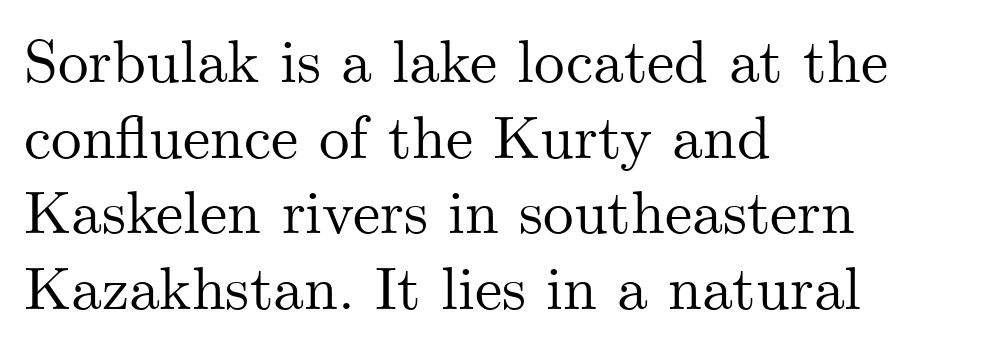
Looks like regular typesetting: each glyph gets only the width it needs. Standard letterfit; no display-style spreading of the glyphs. Descender tails drop into unmarked territory. Old-style or modern, the face here clearly has serifs. The letters stand straight up with perfectly vertical stems.
